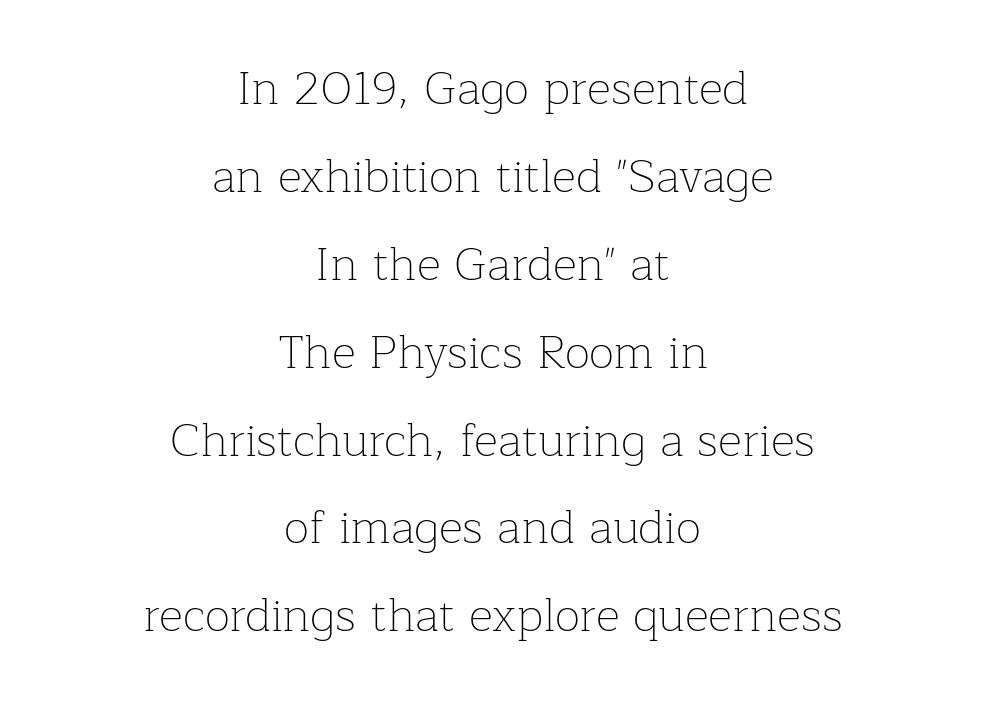
Every character sits straight up, as roman type does. Yep, those are serifs on the letters. The characters are drawn with everyday or finer stroke widths. In terms of letterspacing, this is plain default setting.
